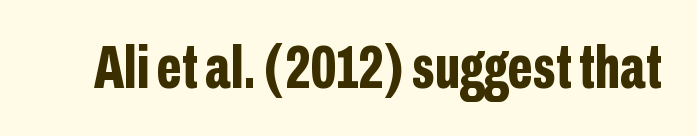
{"serif": "no", "italic": "no", "bold": "yes", "weight": "bold", "width": "condensed", "stroke_contrast": "low", "x_height": "medium", "monospaced": "no", "underline": "no", "letter_spacing": "normal", "letter_spacing_em": 0.0, "glyph_px": 60}
